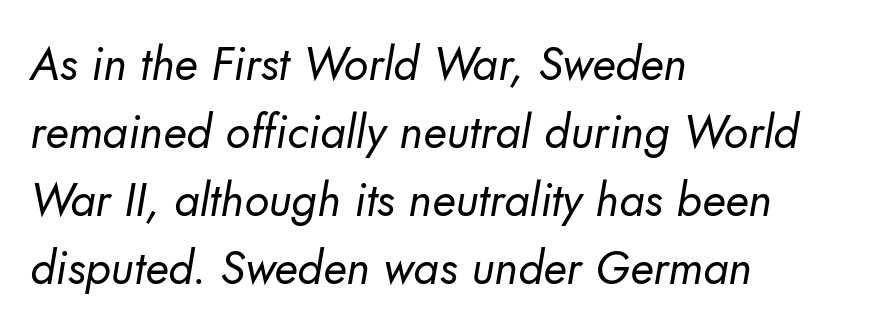
The designer left line spacing at the default. The glyphs in this specimen are sans serif. The gap between lines stays unmarked. Which margin do the lines hug? The left one — the right edge is uneven. Bold? No — there's no thickening of the strokes.
